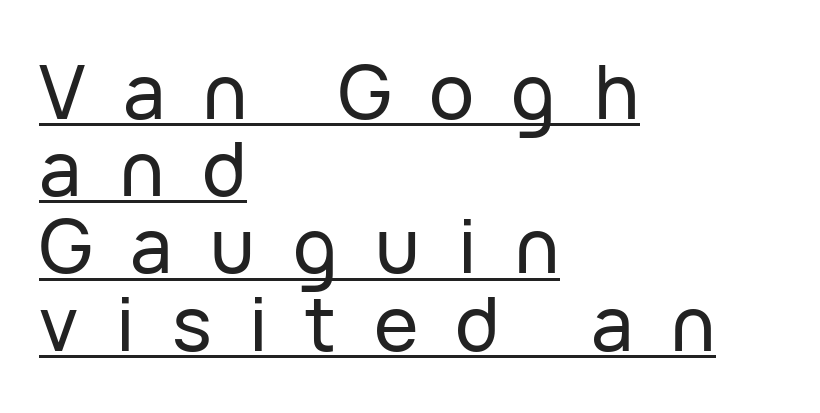
{"serif": "no", "italic": "no", "width": "normal", "stroke_contrast": "low", "x_height": "medium", "monospaced": "no", "underline": "yes", "align": "left", "line_spacing": "tight", "line_spacing_ratio": 1.03, "letter_spacing": "wide", "letter_spacing_em": 0.5, "glyph_px": 75}
